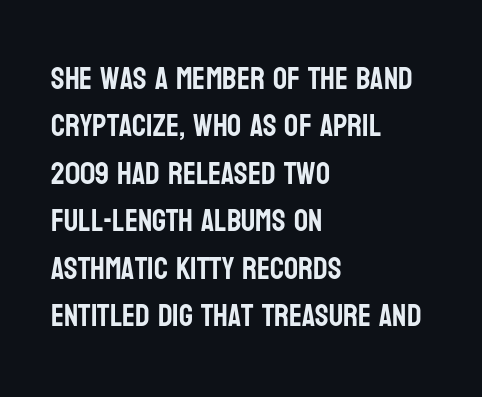
Q: Is the text italic (slanted)? A: No, it is upright.
Q: Is the typeface a serif or a sans-serif typeface? A: Sans-serif.
Q: Is the text underlined? A: No.
Q: How is the paragraph aligned? A: Left-aligned.
Q: Is the spacing between letters normal or unusually wide? A: Normal.
Q: Is the spacing between lines tight, normal or loose? A: Normal.
Q: Width (condensed, normal, or wide)? A: Condensed.
Q: Stroke contrast? A: Low.
Q: x-height? A: Large.
Q: Monospaced? A: No.
